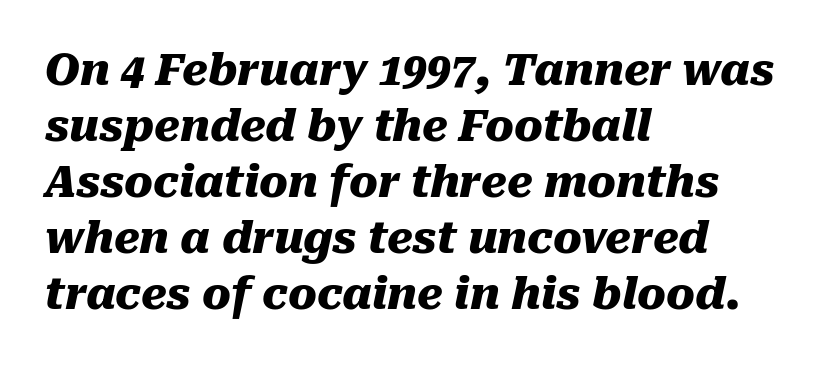
The image shows 43 px heavy type, italic (leaning right); set left-aligned, normal line spacing (1.3x), normal letter spacing, not underlined; medium stroke contrast and a medium x-height.
